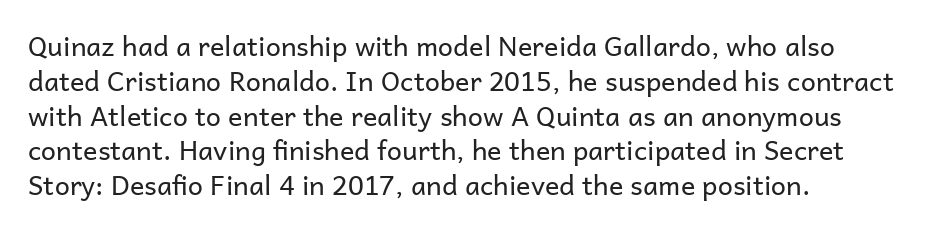
{"italic": "no", "bold": "no", "underline": "no", "align": "left", "line_spacing": "normal", "line_spacing_ratio": 1.29, "letter_spacing": "normal", "letter_spacing_em": 0.0, "glyph_px": 27}
